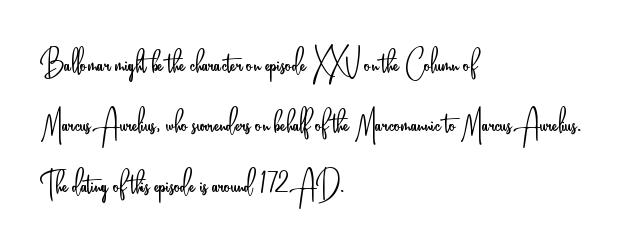
Q: Is the text bold? A: No.
Q: Is the typeface a serif or a sans-serif typeface? A: Sans-serif.
Q: Is the text underlined? A: No.
Q: How is the paragraph aligned? A: Left-aligned.
Q: Is the spacing between letters normal or unusually wide? A: Normal.
Q: Is the spacing between lines tight, normal or loose? A: Normal.
Q: Width (condensed, normal, or wide)? A: Condensed.
Q: Stroke contrast? A: Low.
Q: x-height? A: Small.
Q: Monospaced? A: No.
